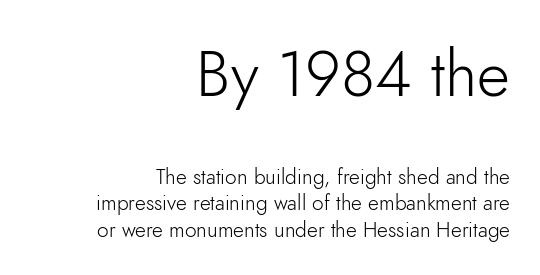
The image shows 64 px light sans-serif type, upright; set right-aligned, normal line spacing (1.26x), normal letter spacing, not underlined; the first (top) block is 3.05x larger; low stroke contrast and a small x-height.
